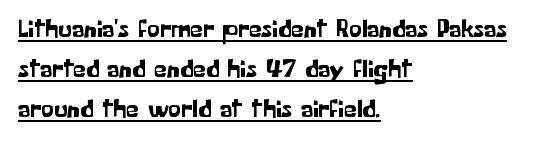
{"italic": "no", "underline": "yes", "align": "left", "line_spacing": "normal", "line_spacing_ratio": 1.54, "letter_spacing": "normal", "letter_spacing_em": 0.0, "glyph_px": 26}
